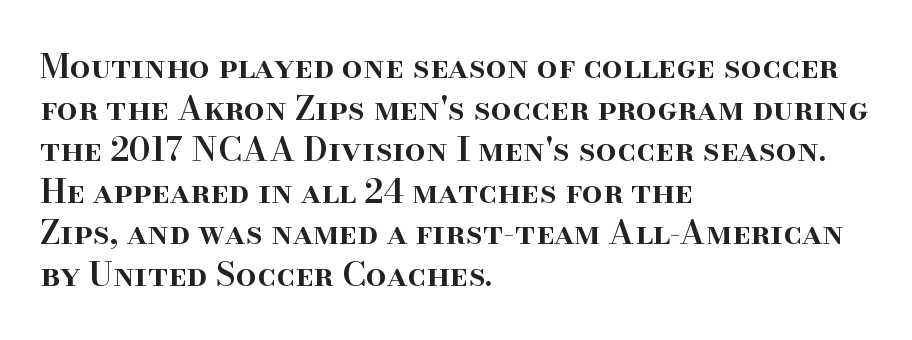
The image shows 33 px semibold serif type, upright; set left-aligned, normal line spacing (1.26x), normal letter spacing, not underlined; high stroke contrast and a small x-height.
